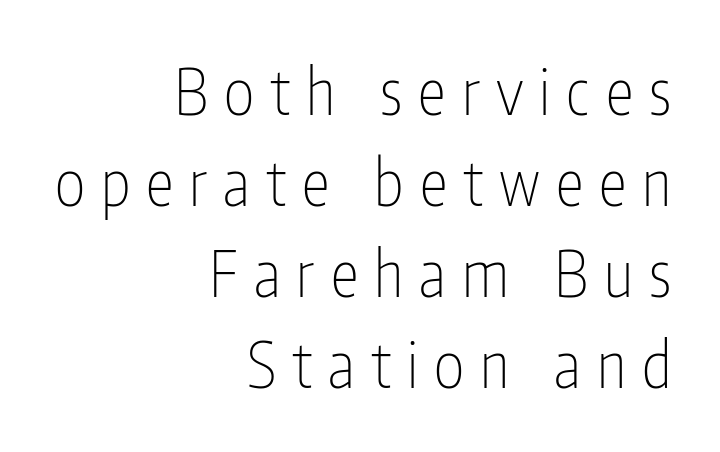
{"serif": "no", "italic": "no", "bold": "no", "weight": "thin", "width": "condensed", "stroke_contrast": "low", "x_height": "medium", "monospaced": "no", "underline": "no", "align": "right", "line_spacing": "normal", "line_spacing_ratio": 1.42, "letter_spacing": "wide", "letter_spacing_em": 0.25, "glyph_px": 64}
